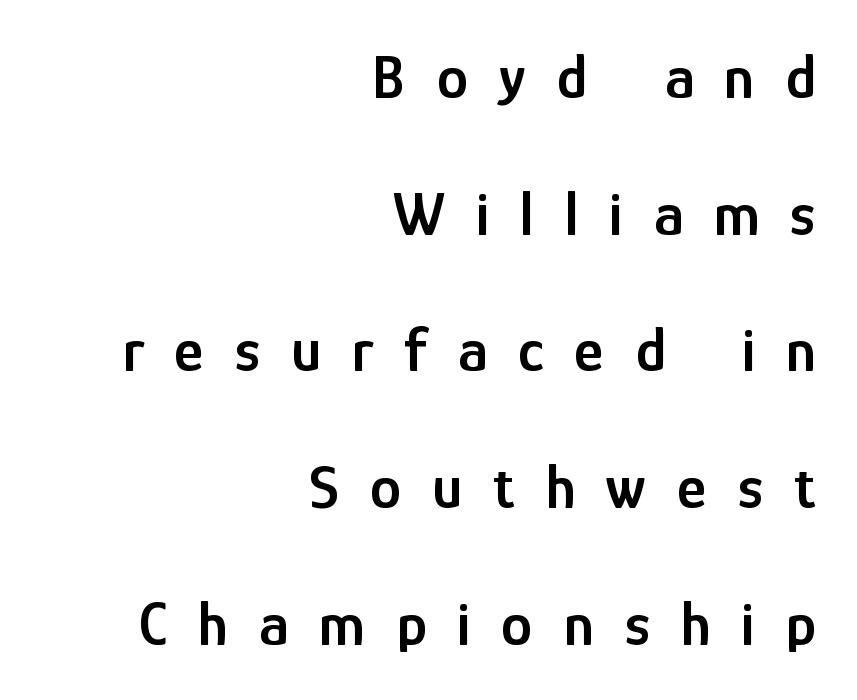
{"serif": "no", "italic": "no", "bold": "semi", "weight": "semibold", "width": "condensed", "stroke_contrast": "low", "x_height": "medium", "monospaced": "no", "underline": "no", "align": "right", "line_spacing": "loose", "line_spacing_ratio": 2.17, "letter_spacing": "wide", "letter_spacing_em": 0.49, "glyph_px": 63}
